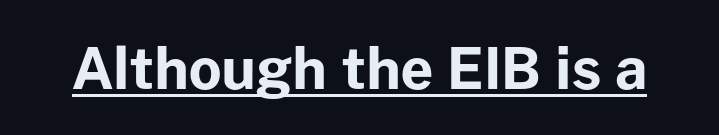
The image shows 57 px bold sans-serif type, upright; set normal letter spacing, underlined; low stroke contrast and a medium x-height.
